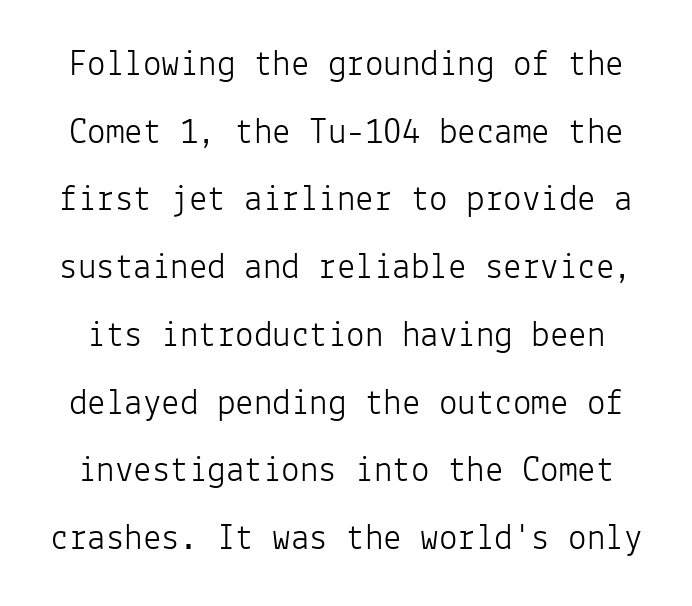
Nothing unusual about the tracking: characters are spaced as the font intends. The letterforms sit at book weight or below. Think of a typewriter: that constant character pitch is what you see here. Note: no serifs on the glyphs.
